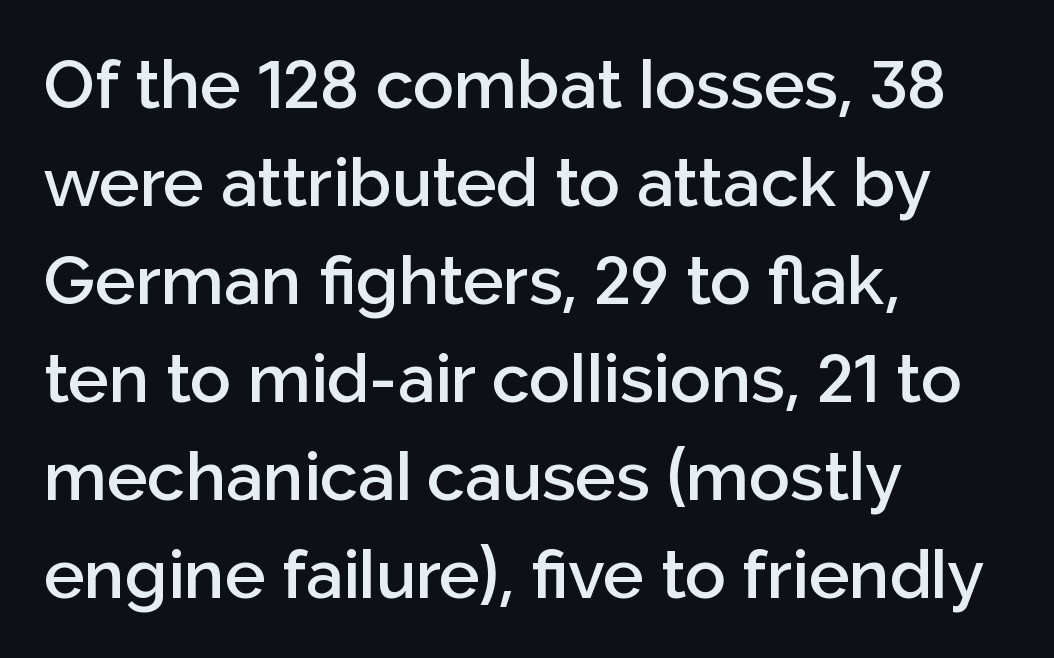
{"serif": "no", "italic": "no", "bold": "semi", "weight": "semibold", "width": "normal", "stroke_contrast": "low", "x_height": "medium", "monospaced": "no", "underline": "no", "align": "left", "line_spacing": "normal", "line_spacing_ratio": 1.44, "letter_spacing": "normal", "letter_spacing_em": 0.0, "glyph_px": 68}
